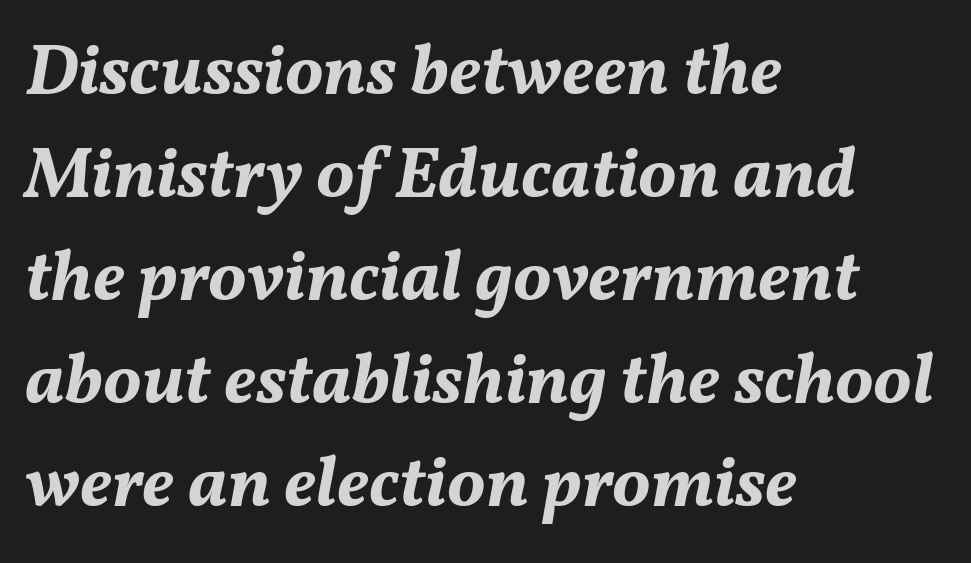
Q: Is the text bold? A: Yes.
Q: Is the text italic (slanted)? A: Yes, it leans right by about 11 degrees.
Q: Is the text underlined? A: No.
Q: How is the paragraph aligned? A: Left-aligned.
Q: Is the spacing between letters normal or unusually wide? A: Normal.
Q: Is the spacing between lines tight, normal or loose? A: Normal.
Q: Width (condensed, normal, or wide)? A: Normal.
Q: Stroke contrast? A: Medium.
Q: x-height? A: Medium.
Q: Monospaced? A: No.
